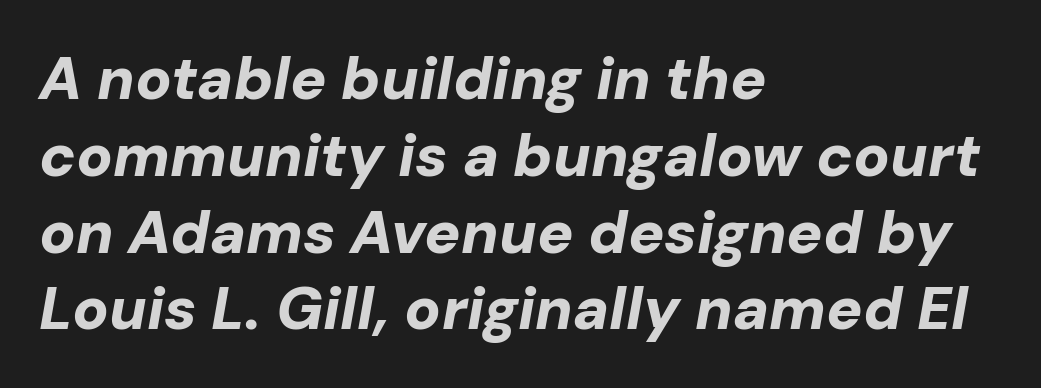
Yep, that's italic — everything's leaning. What weight is shown? A full bold with thick strokes. What stands out about the letter spacing? Nothing — it is the standard amount. This sample has the flowing, uneven cadence of proportional lettering.
